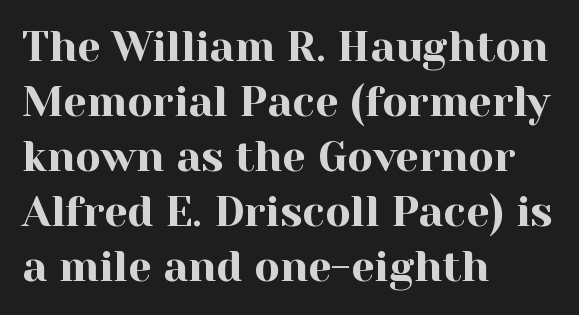
{"serif": "yes", "italic": "no", "width": "normal", "x_height": "medium", "monospaced": "no", "underline": "no", "align": "left", "line_spacing": "normal", "line_spacing_ratio": 1.31, "letter_spacing": "normal", "letter_spacing_em": 0.0, "glyph_px": 42}
